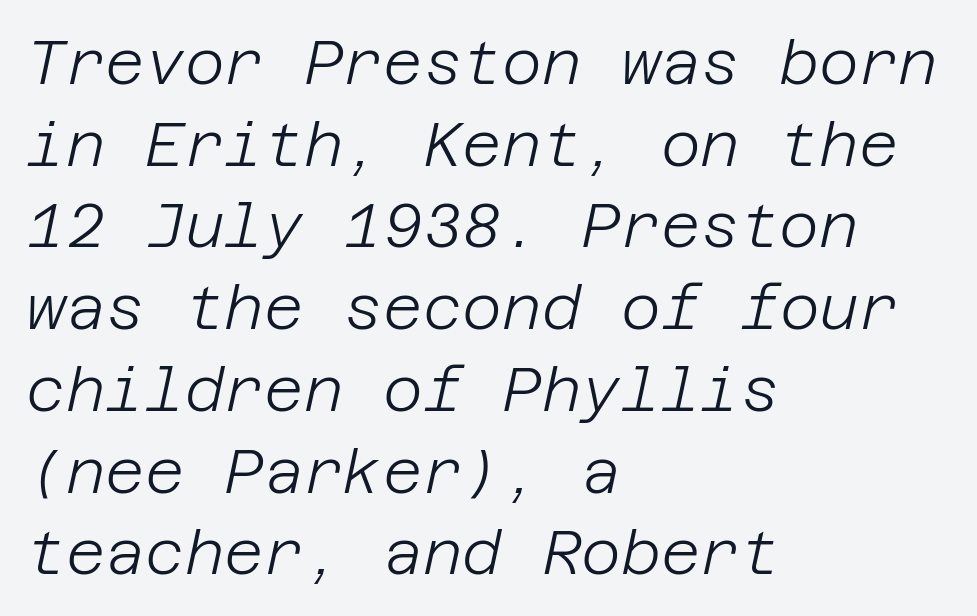
The image shows 61 px light type, italic (leaning right); set left-aligned, normal line spacing (1.34x), normal letter spacing, not underlined; low stroke contrast and a large x-height.
